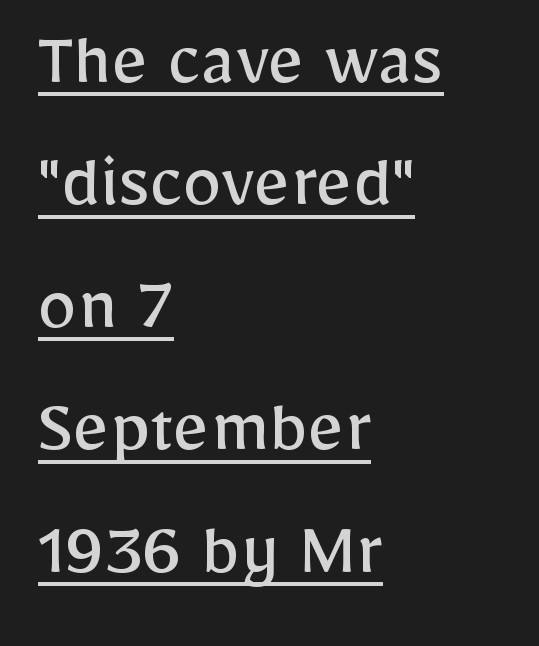
Rendered with straight, roman letterforms. Visually the block forms a straight wall on the left and a jagged coastline on the right. This sample uses plain, unmodified letter spacing. The words here are underlined. The letters advance in unequal steps, a hallmark of proportional type.
